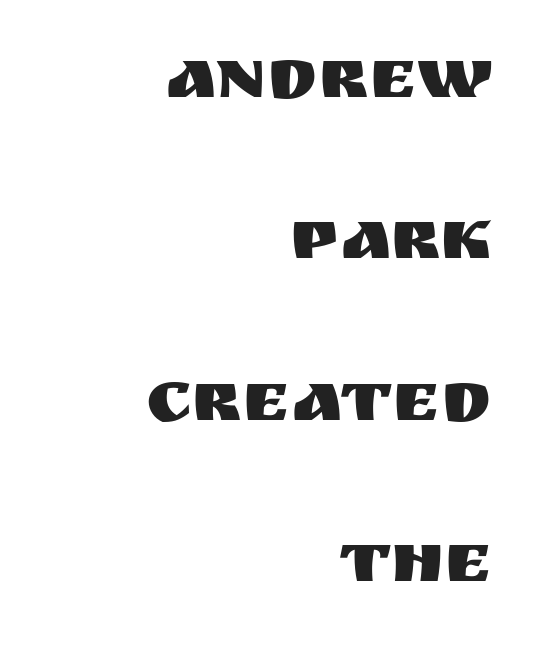
The image shows 72 px sans-serif type, upright; set right-aligned, loose line spacing (2.24x), normal letter spacing, not underlined; medium stroke contrast and a large x-height.
